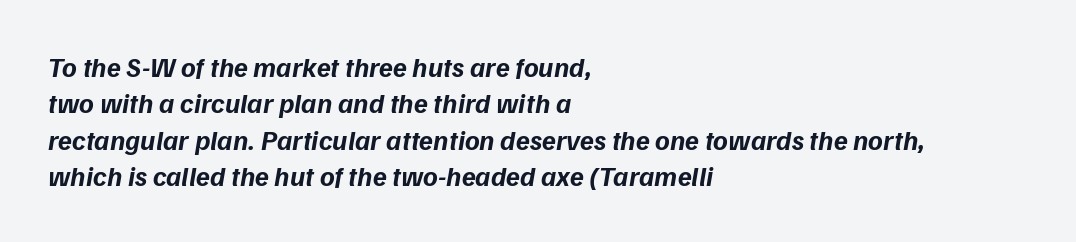
Q: Is the text bold? A: Yes.
Q: Is the typeface a serif or a sans-serif typeface? A: Sans-serif.
Q: Is the text underlined? A: No.
Q: How is the paragraph aligned? A: Left-aligned.
Q: Is the spacing between letters normal or unusually wide? A: Normal.
Q: Is the spacing between lines tight, normal or loose? A: Normal.
Q: Width (condensed, normal, or wide)? A: Normal.
Q: Stroke contrast? A: Low.
Q: x-height? A: Medium.
Q: Monospaced? A: No.
